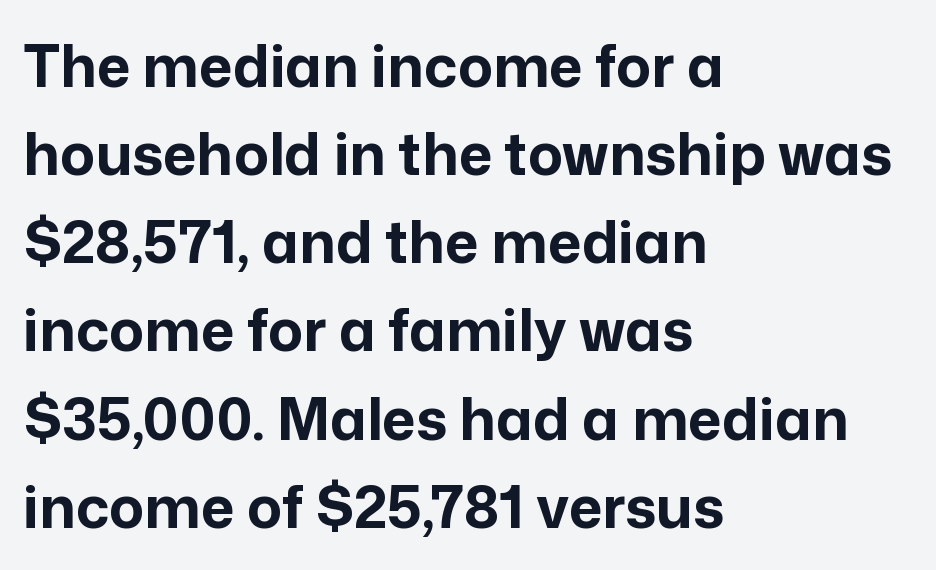
{"serif": "no", "italic": "no", "bold": "yes", "weight": "bold", "width": "normal", "stroke_contrast": "low", "x_height": "medium", "monospaced": "no", "underline": "no", "align": "left", "line_spacing": "normal", "line_spacing_ratio": 1.52, "letter_spacing": "normal", "letter_spacing_em": 0.0, "glyph_px": 58}
